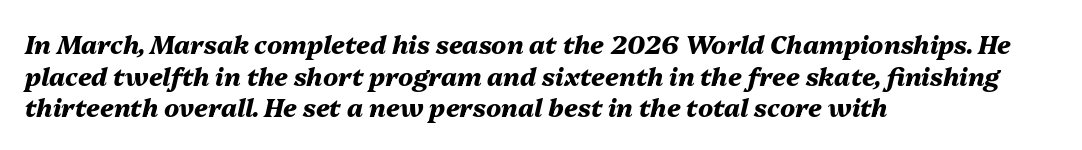
{"italic": "yes", "lean": "right", "slant_degrees": 13, "bold": "yes", "underline": "no", "align": "left", "line_spacing": "normal", "line_spacing_ratio": 1.27, "letter_spacing": "normal", "letter_spacing_em": 0.0, "glyph_px": 25}
